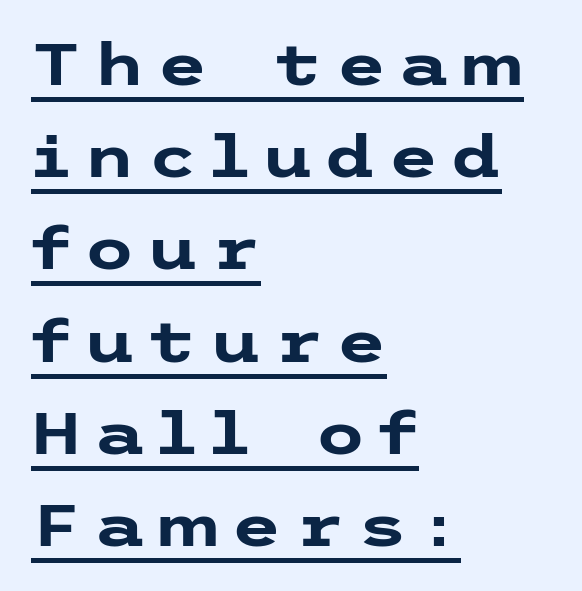
The image shows 58 px heavy, wide sans-serif type, upright; set left-aligned, normal line spacing (1.59x), unusually wide letter spacing (+0.21 em), underlined; low stroke contrast and a medium x-height.
